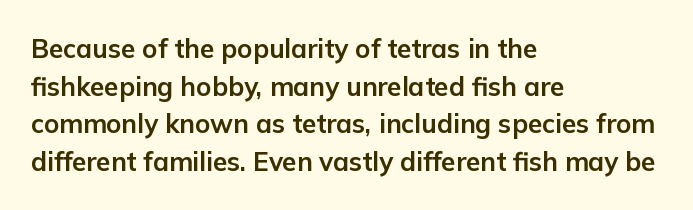
{"italic": "no", "bold": "yes", "underline": "no", "align": "left", "line_spacing": "normal", "line_spacing_ratio": 1.45, "letter_spacing": "normal", "letter_spacing_em": 0.0, "glyph_px": 26}
